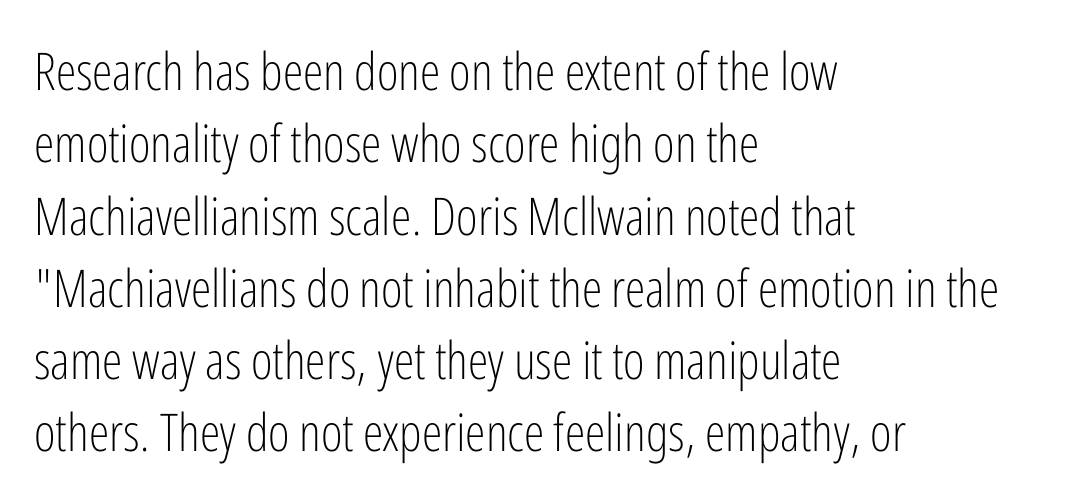
The image shows 52 px light, condensed sans-serif type, upright; set left-aligned, normal line spacing (1.39x), normal letter spacing, not underlined; low stroke contrast and a medium x-height.
